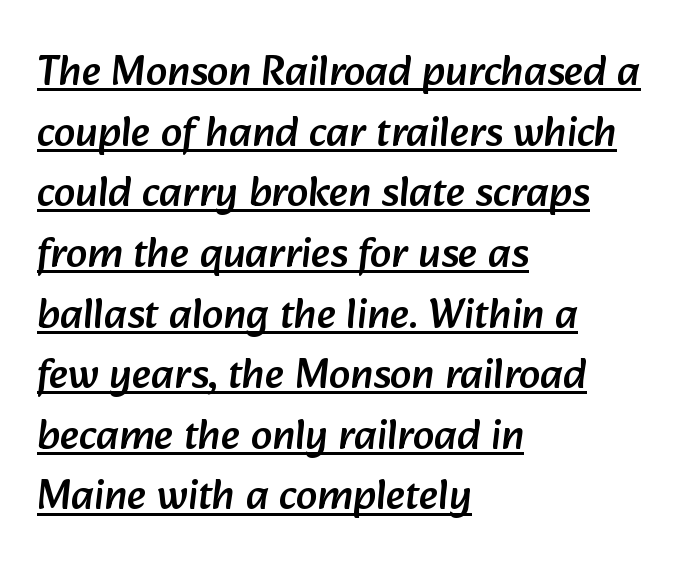
Q: Is the typeface a serif or a sans-serif typeface? A: Sans-serif.
Q: Is the text underlined? A: Yes.
Q: How is the paragraph aligned? A: Left-aligned.
Q: Is the spacing between letters normal or unusually wide? A: Normal.
Q: Is the spacing between lines tight, normal or loose? A: Normal.
Q: Width (condensed, normal, or wide)? A: Normal.
Q: Stroke contrast? A: Low.
Q: x-height? A: Medium.
Q: Monospaced? A: No.
